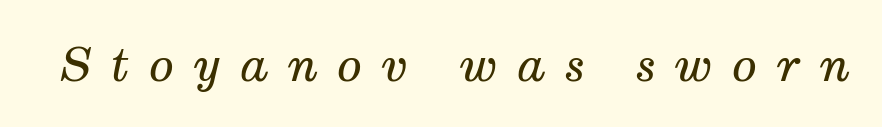
The image shows 47 px regular-weight serif type, italic (leaning right); set unusually wide letter spacing (+0.39 em), not underlined; medium stroke contrast and a medium x-height.
